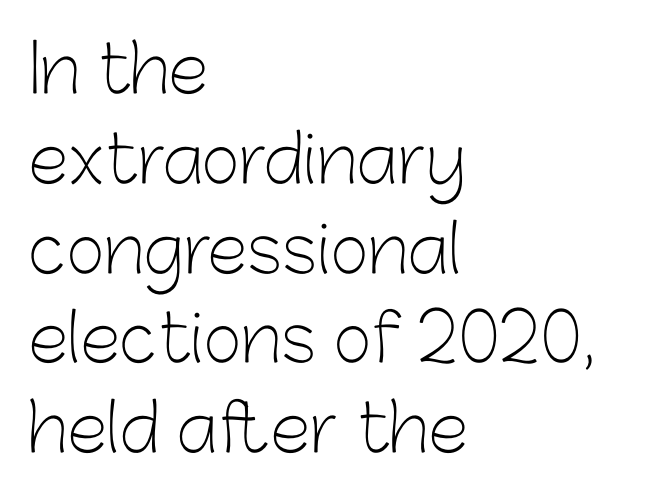
The rendering uses natural spacing where letterforms have individual widths. This rendering features lettering with no underline. Teacher's note: observe the even left margin — that is flush-left alignment. The axis of the letterforms is exactly vertical.
